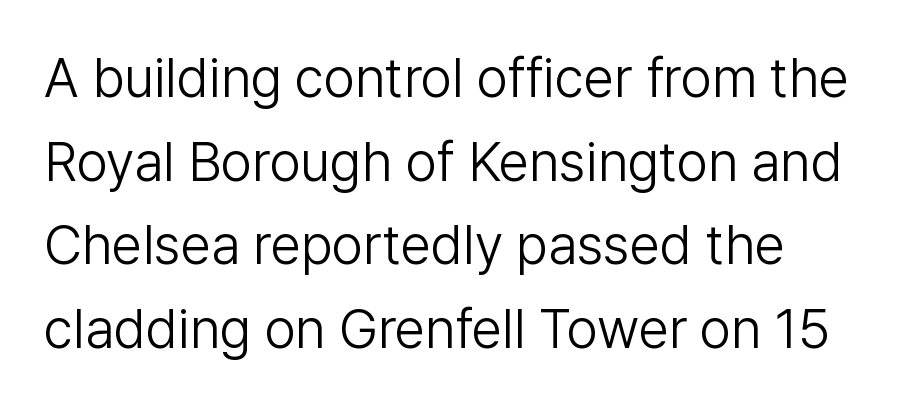
The image shows 55 px light sans-serif type, upright; set normal line spacing (1.52x), normal letter spacing, not underlined; low stroke contrast and a medium x-height.
